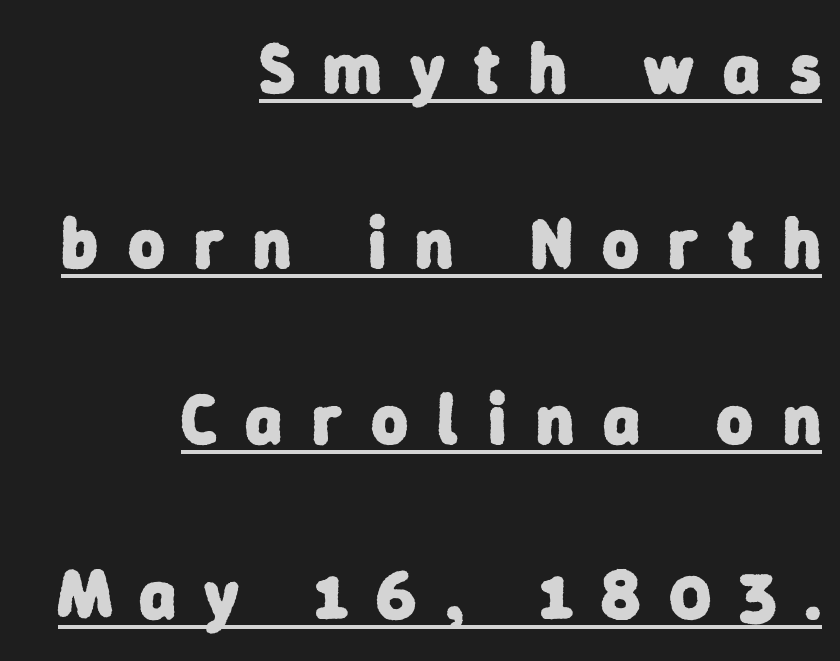
Q: Is the text bold? A: Yes.
Q: Is the typeface a serif or a sans-serif typeface? A: Sans-serif.
Q: Is the text underlined? A: Yes.
Q: How is the paragraph aligned? A: Right-aligned.
Q: Is the spacing between letters normal or unusually wide? A: Unusually wide.
Q: Is the spacing between lines tight, normal or loose? A: Loose.
Q: Width (condensed, normal, or wide)? A: Normal.
Q: Stroke contrast? A: Low.
Q: x-height? A: Medium.
Q: Monospaced? A: No.
